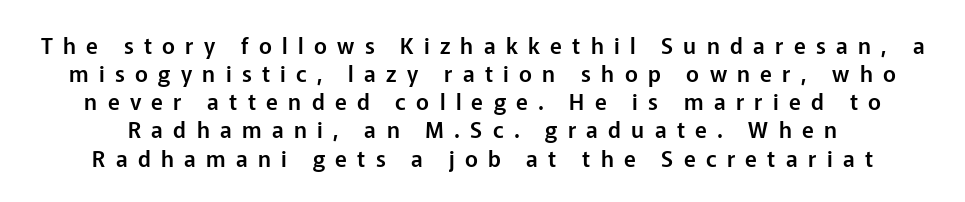
Q: Is the text italic (slanted)? A: No, it is upright.
Q: Is the text underlined? A: No.
Q: Is the spacing between letters normal or unusually wide? A: Unusually wide.
Q: Is the spacing between lines tight, normal or loose? A: Normal.
